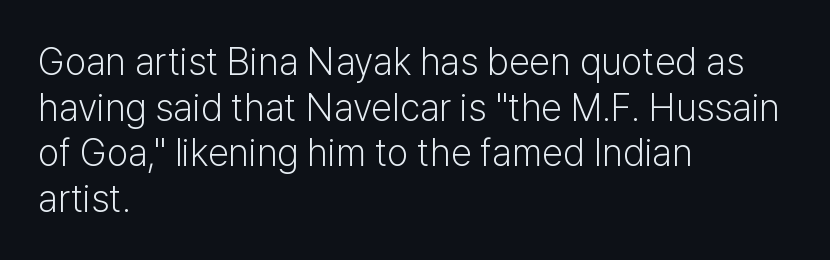
The image shows 38 px light sans-serif type, upright; set left-aligned, line spacing 1.2x, normal letter spacing, not underlined; low stroke contrast and a medium x-height.
